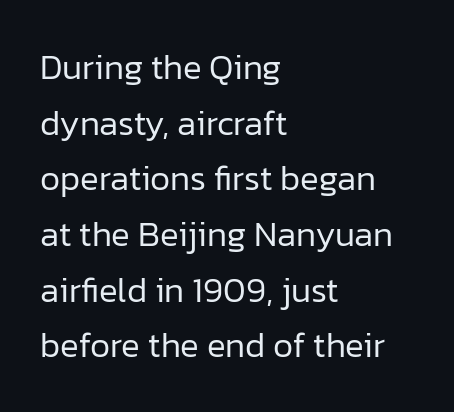
One-word summary of the alignment: left. Check under the words: just untouched page. The face used here is proportionally spaced, like ordinary book or web type. Stems here are at most as thick as an everyday book face.
